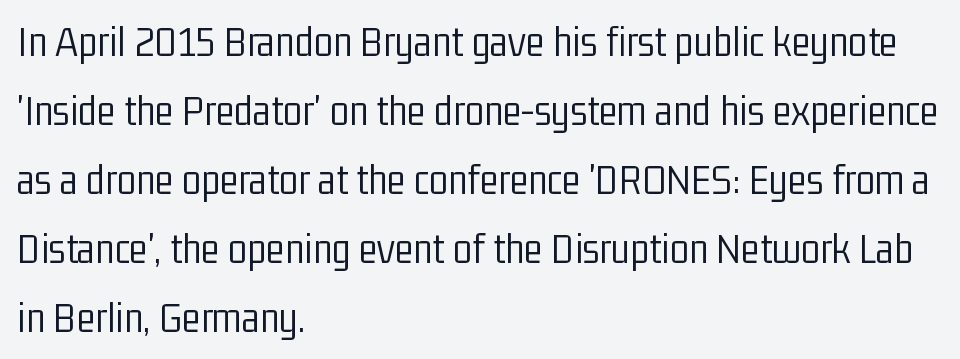
{"serif": "no", "italic": "no", "bold": "no", "weight": "light", "width": "condensed", "stroke_contrast": "low", "x_height": "medium", "monospaced": "no", "underline": "no", "align": "left", "line_spacing": "normal", "line_spacing_ratio": 1.57, "letter_spacing": "normal", "letter_spacing_em": 0.0, "glyph_px": 44}
